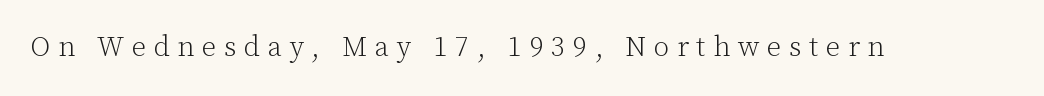
The lettering stays uniformly vertical, giving the passage a roman look. Is the type heavy? It reads as light-to-regular instead. Display-style spreading of the glyphs; the letterfit is very open. Has an underline been added? It has not. You could not count columns in this text — the font is proportionally spaced.
